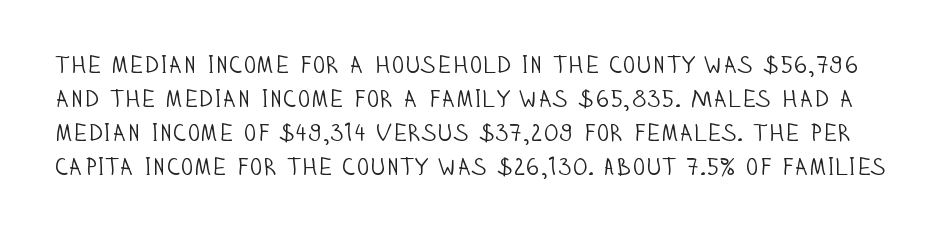
The image shows 24 px text type, upright; set normal line spacing (1.42x), normal letter spacing, not underlined.
